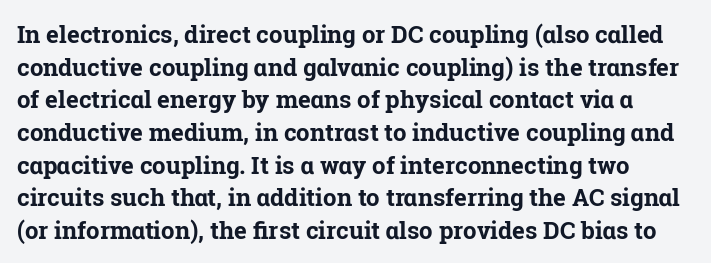
A clean baseline with only descenders dipping below it. Default kerning and tracking; the words read as compact shapes. Compared with typical paragraphs, the rows here are spaced about the same. Weight check: bold — yes, fully. In terms of posture, this sample is upright.
